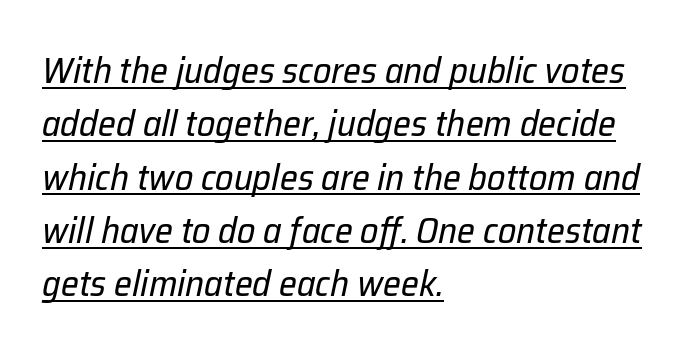
The image shows 36 px regular-weight type, italic (leaning right); set left-aligned, normal line spacing (1.48x), normal letter spacing, underlined; low stroke contrast and a medium x-height.
